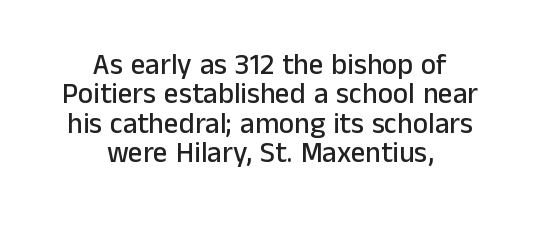
{"serif": "no", "italic": "no", "width": "normal", "stroke_contrast": "low", "x_height": "medium", "monospaced": "no", "underline": "no", "align": "center", "line_spacing": "tight", "line_spacing_ratio": 1.01, "letter_spacing": "normal", "letter_spacing_em": 0.0, "glyph_px": 29}
